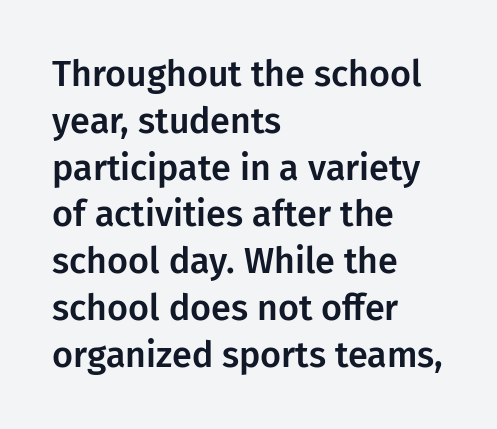
Honestly, the row spacing looks completely unremarkable. This is the regular roman posture of the typeface. Underline: absent. The horizontal fit of the characters is conventional and even.
